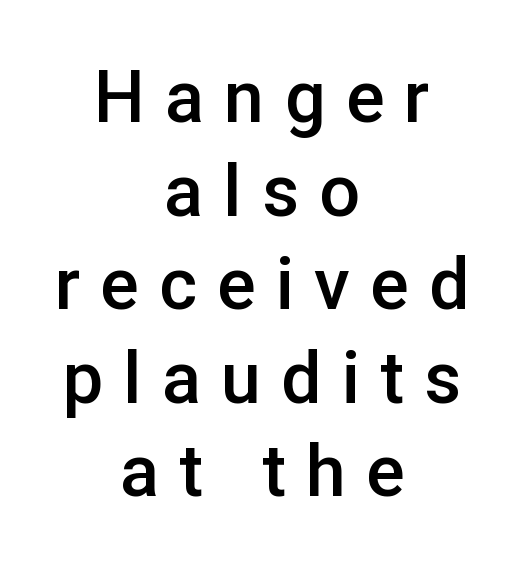
{"serif": "no", "italic": "no", "bold": "semi", "weight": "semibold", "width": "normal", "stroke_contrast": "low", "x_height": "medium", "monospaced": "no", "underline": "no", "align": "center", "line_spacing": "normal", "line_spacing_ratio": 1.3, "letter_spacing": "wide", "letter_spacing_em": 0.28, "glyph_px": 72}
